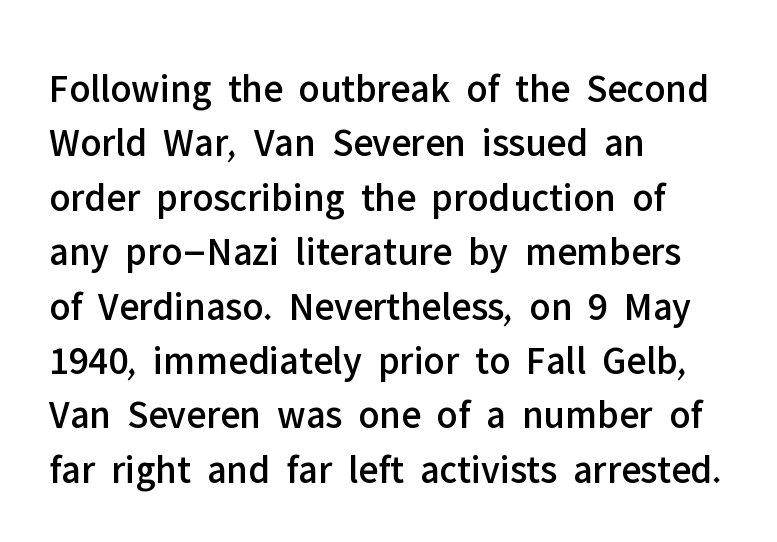
The image shows 40 px sans-serif type, upright; set left-aligned, normal line spacing (1.36x), normal letter spacing, not underlined; low stroke contrast and a medium x-height.
